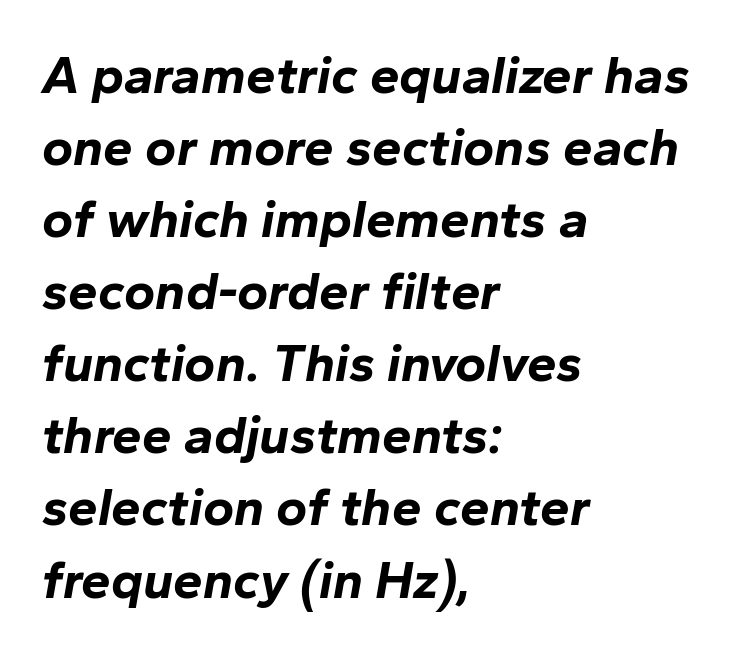
{"italic": "yes", "lean": "right", "slant_degrees": 10, "bold": "yes", "weight": "bold", "width": "normal", "stroke_contrast": "low", "x_height": "medium", "monospaced": "no", "underline": "no", "align": "left", "line_spacing": "normal", "line_spacing_ratio": 1.36, "letter_spacing": "normal", "letter_spacing_em": 0.0, "glyph_px": 53}
